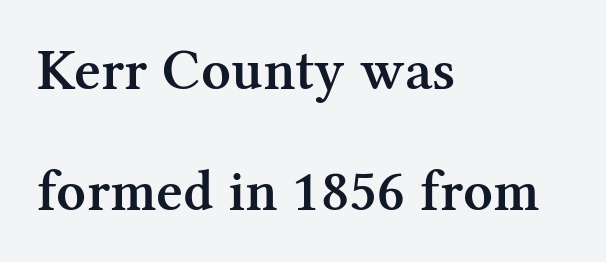
Q: Is the text bold? A: Semi-bold.
Q: Is the text italic (slanted)? A: No, it is upright.
Q: Is the typeface a serif or a sans-serif typeface? A: Serif.
Q: Is the text underlined? A: No.
Q: How is the paragraph aligned? A: Left-aligned.
Q: Is the spacing between letters normal or unusually wide? A: Normal.
Q: Is the spacing between lines tight, normal or loose? A: Loose.
Q: Width (condensed, normal, or wide)? A: Normal.
Q: Stroke contrast? A: Medium.
Q: x-height? A: Medium.
Q: Monospaced? A: No.
